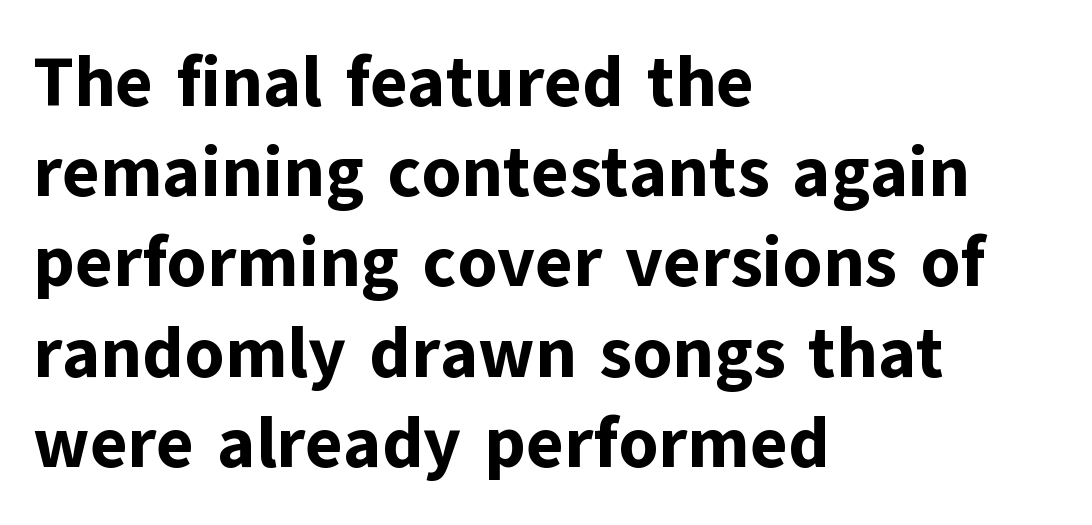
{"serif": "no", "italic": "no", "bold": "yes", "weight": "bold", "width": "normal", "stroke_contrast": "low", "x_height": "medium", "monospaced": "no", "underline": "no", "align": "left", "line_spacing": "normal", "line_spacing_ratio": 1.27, "letter_spacing": "normal", "letter_spacing_em": 0.0, "glyph_px": 71}
